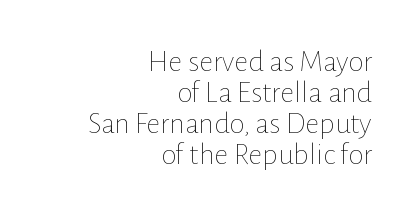
Q: Is the text bold? A: No.
Q: Is the text italic (slanted)? A: No, it is upright.
Q: Is the text underlined? A: No.
Q: How is the paragraph aligned? A: Right-aligned.
Q: Is the spacing between letters normal or unusually wide? A: Normal.
Q: Is the spacing between lines tight, normal or loose? A: Tight.
Q: Width (condensed, normal, or wide)? A: Normal.
Q: Stroke contrast? A: Low.
Q: x-height? A: Medium.
Q: Monospaced? A: No.
